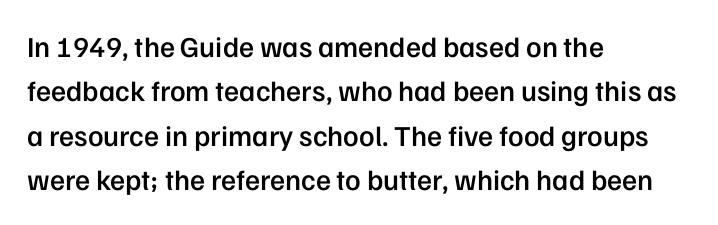
The image shows 29 px semibold sans-serif type, upright; set left-aligned, normal line spacing (1.53x), normal letter spacing, not underlined; low stroke contrast and a medium x-height.
